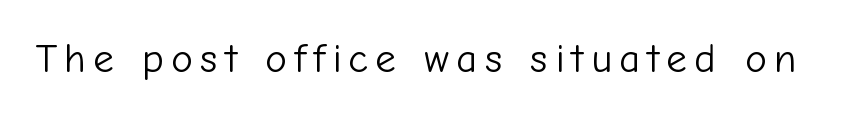
Stroke mass is kept to a normal reading level or below. The gap between lines stays unmarked. The designer went with a sans here, leaving each stem footless. A typesetter would mark this as roman, not italic. Do the characters align in a grid? No, the font is proportional.
